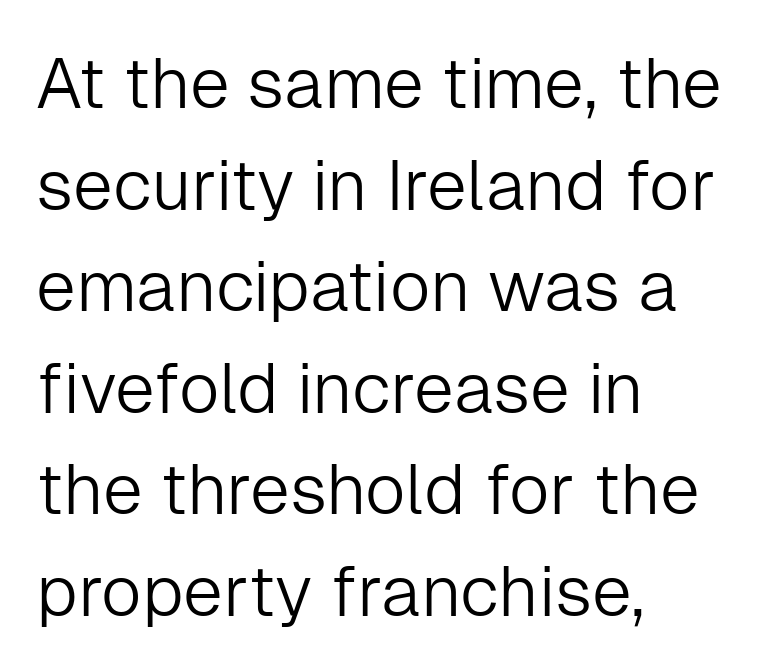
{"serif": "no", "italic": "no", "bold": "no", "weight": "light", "width": "normal", "stroke_contrast": "low", "x_height": "medium", "monospaced": "no", "underline": "no", "align": "left", "line_spacing": "normal", "line_spacing_ratio": 1.43, "letter_spacing": "normal", "letter_spacing_em": 0.0, "glyph_px": 71}
